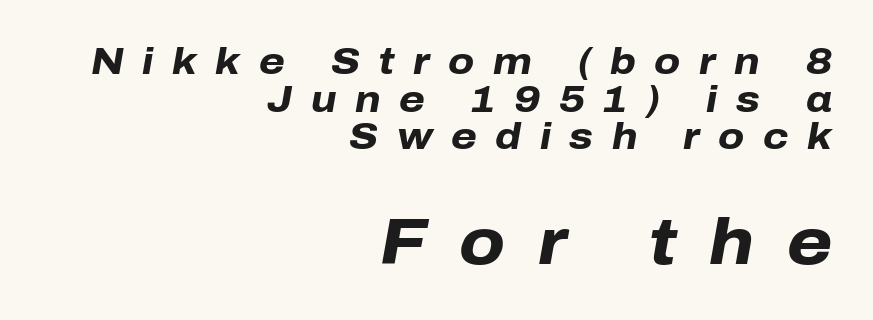
{"italic": "yes", "lean": "right", "slant_degrees": 10, "bold": "yes", "weight": "heavy", "width": "normal", "stroke_contrast": "low", "x_height": "medium", "monospaced": "no", "underline": "no", "align": "right", "line_spacing": "tight", "line_spacing_ratio": 1.02, "letter_spacing": "wide", "letter_spacing_em": 0.5, "larger_block": "second", "size_ratio": 1.76, "glyph_px": 65}
